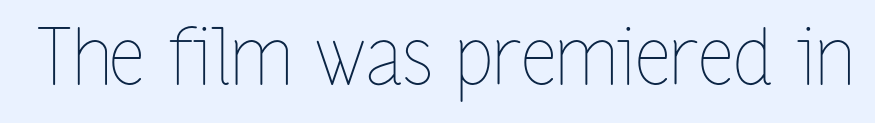
Q: Is the text bold? A: No.
Q: Is the text italic (slanted)? A: No, it is upright.
Q: Is the text underlined? A: No.
Q: Is the spacing between letters normal or unusually wide? A: Normal.
Q: Width (condensed, normal, or wide)? A: Condensed.
Q: Stroke contrast? A: Low.
Q: x-height? A: Medium.
Q: Monospaced? A: No.
